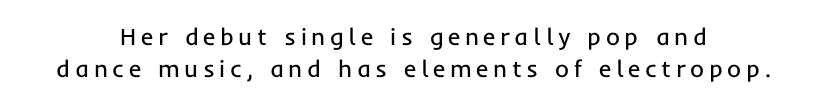
Words float on clear page, feet unadorned. Horizontally, the lines are justified to the midpoint only. The font sits on the lighter half of the weight spectrum, regular included. The typography opts for an upright posture over an oblique one.
